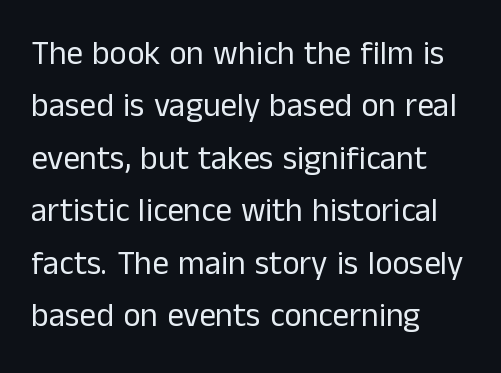
No extra ink here — the face is not bold. In terms of letterspacing, this is plain default setting. The words here are not underlined. A typesetter would call this leading conventional body-copy spacing.
